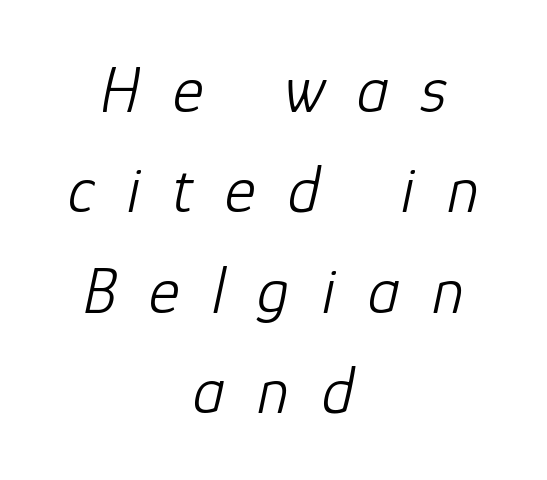
The image shows 66 px light type, italic (leaning right); set centered, normal line spacing (1.52x), unusually wide letter spacing (+0.49 em), not underlined; low stroke contrast and a medium x-height.
